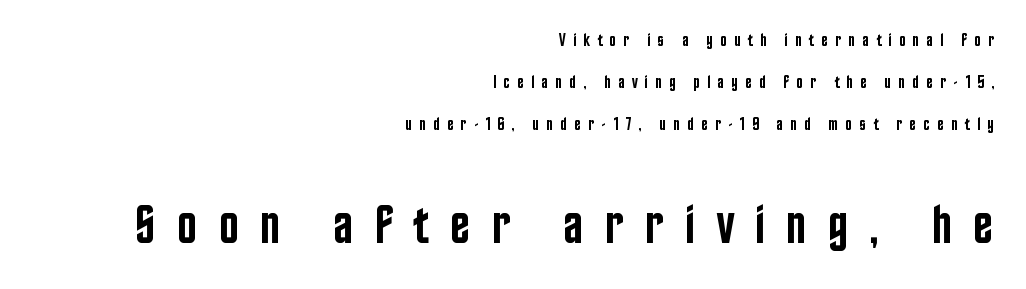
Type without underlining. The tracking jumps out immediately: characters are airy and widely separated. Unlike italic type, these characters show no tilt at all. A bit beefed up — I'd call it semibold rather than bold.
